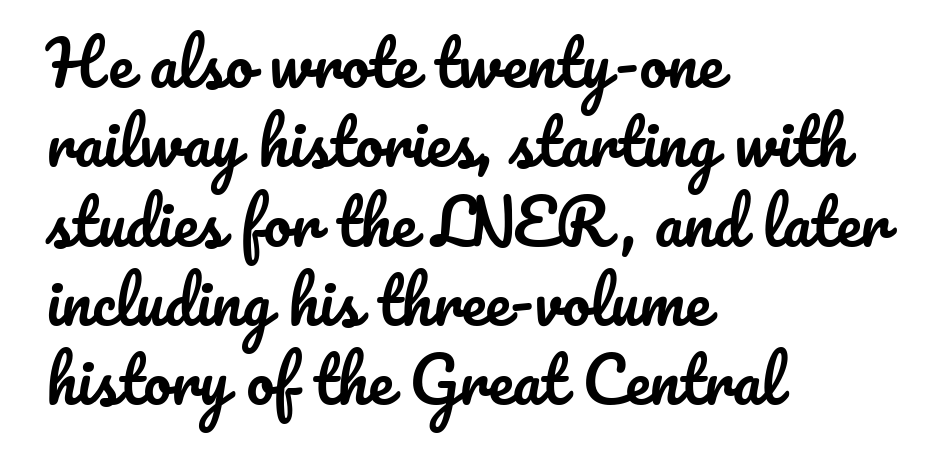
{"width": "normal", "stroke_contrast": "low", "x_height": "small", "monospaced": "no", "underline": "no", "align": "left", "line_spacing": "normal", "line_spacing_ratio": 1.28, "letter_spacing": "normal", "letter_spacing_em": 0.0, "glyph_px": 62}
